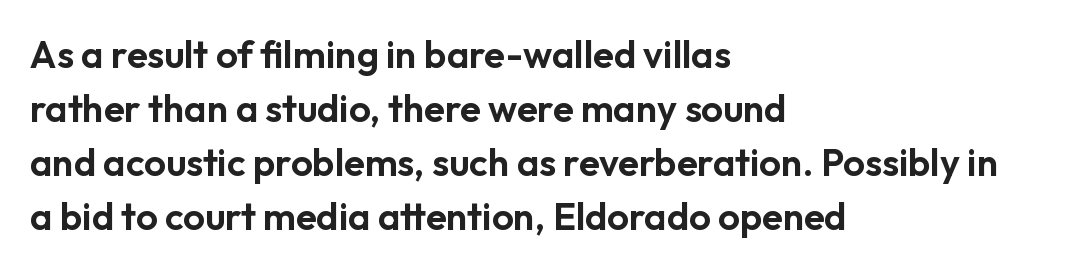
The image shows 38 px sans-serif type, upright; set left-aligned, normal line spacing (1.42x), normal letter spacing, not underlined; low stroke contrast and a medium x-height.
